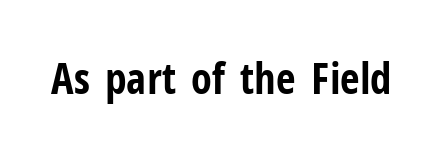
The image shows 43 px bold, condensed sans-serif type, upright; set normal letter spacing, not underlined; low stroke contrast and a medium x-height.
